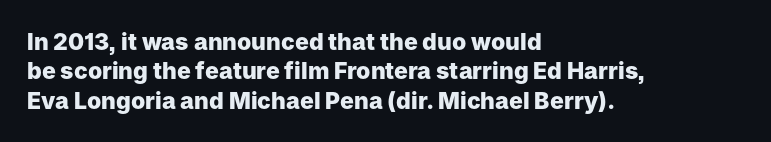
Q: Is the text bold? A: Yes.
Q: Is the text italic (slanted)? A: No, it is upright.
Q: Is the text underlined? A: No.
Q: How is the paragraph aligned? A: Left-aligned.
Q: Is the spacing between letters normal or unusually wide? A: Normal.
Q: Is the spacing between lines tight, normal or loose? A: Normal.
